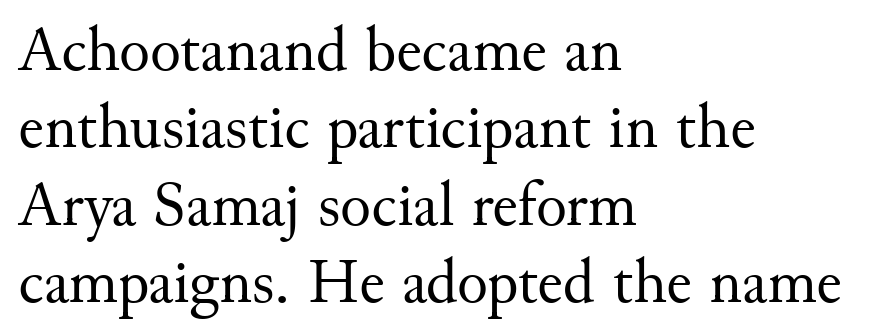
The image shows 64 px regular-weight serif type, upright; set left-aligned, line spacing 1.21x, normal letter spacing, not underlined; medium stroke contrast and a small x-height.
